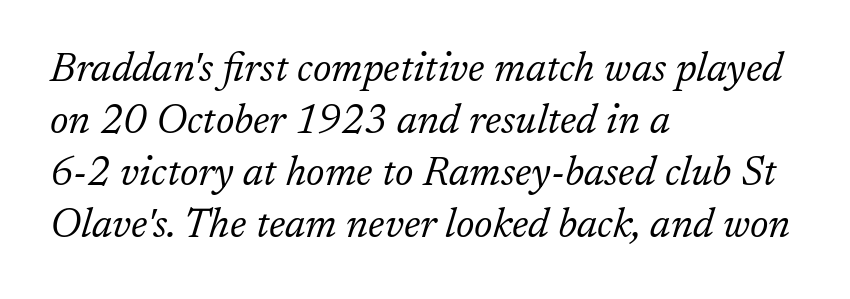
The image shows 41 px light serif type, italic (leaning right); set left-aligned, normal line spacing (1.27x), normal letter spacing, not underlined; low stroke contrast and a medium x-height.
